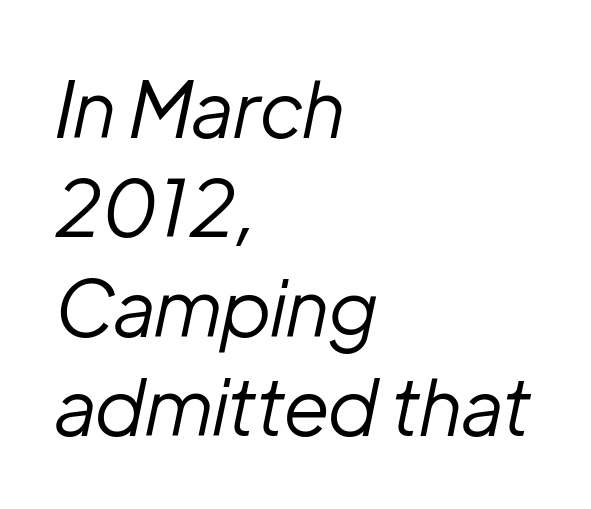
Q: Is the text bold? A: No.
Q: Is the text italic (slanted)? A: Yes, it leans right by about 12 degrees.
Q: Is the text underlined? A: No.
Q: How is the paragraph aligned? A: Left-aligned.
Q: Is the spacing between letters normal or unusually wide? A: Normal.
Q: Is the spacing between lines tight, normal or loose? A: Normal.
Q: Width (condensed, normal, or wide)? A: Normal.
Q: Stroke contrast? A: Low.
Q: x-height? A: Medium.
Q: Monospaced? A: No.
